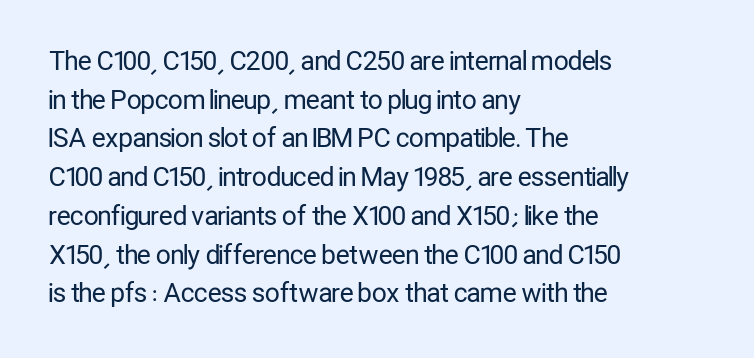
The image shows 26 px text type, upright; set left-aligned, normal line spacing (1.49x), normal letter spacing, not underlined.
